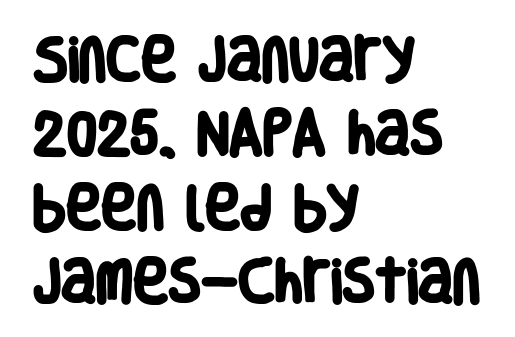
Q: Is the text bold? A: Yes.
Q: Is the typeface a serif or a sans-serif typeface? A: Sans-serif.
Q: Is the text underlined? A: No.
Q: How is the paragraph aligned? A: Left-aligned.
Q: Is the spacing between letters normal or unusually wide? A: Normal.
Q: Is the spacing between lines tight, normal or loose? A: Normal.
Q: Width (condensed, normal, or wide)? A: Condensed.
Q: Stroke contrast? A: Low.
Q: x-height? A: Large.
Q: Monospaced? A: No.
